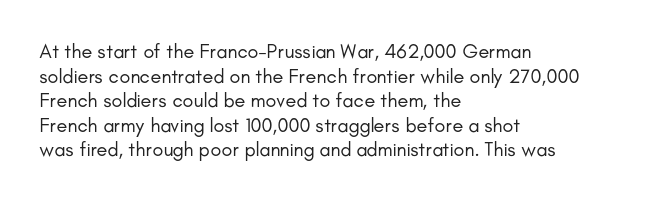
{"italic": "no", "bold": "no", "underline": "no", "align": "left", "line_spacing_ratio": 1.23, "letter_spacing": "normal", "letter_spacing_em": 0.0, "glyph_px": 20}
